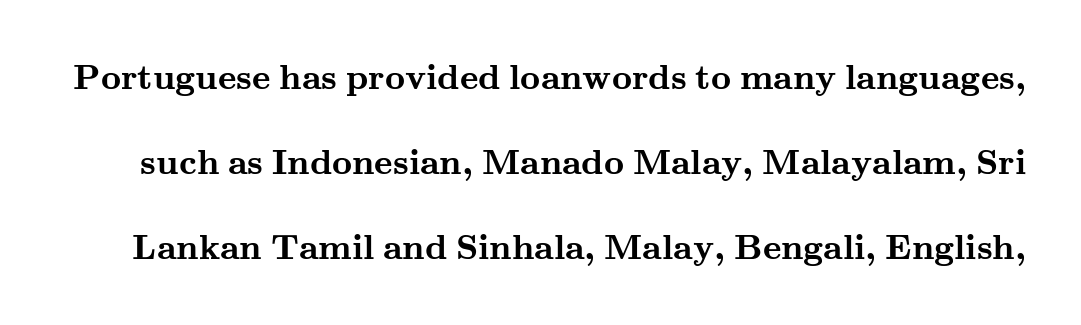
The image shows 35 px semibold, wide serif type, upright; set loose line spacing (2.43x), normal letter spacing, not underlined; medium stroke contrast and a small x-height.
